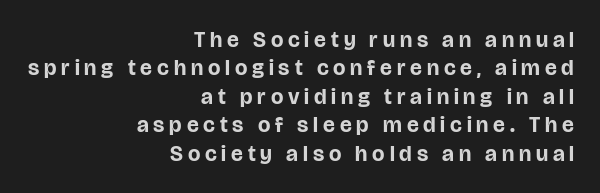
In terms of weight, the rendering is a true, heavy bold. What stands out about the letter spacing? Its width — letters are far apart. The type sits square on the baseline with zero lean. Reading down the column, the eye jumps a familiar distance to each next line. Lines of text with bare space underneath.
